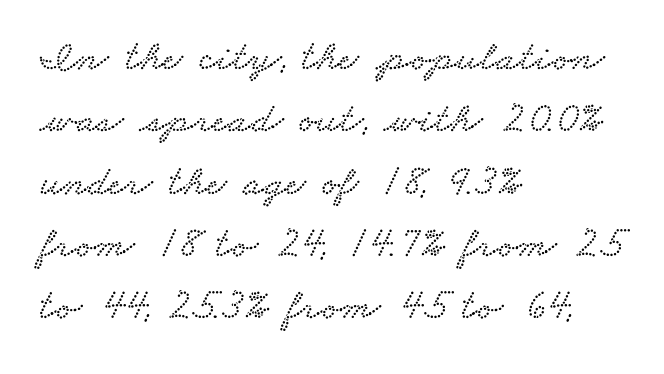
Q: Is the typeface a serif or a sans-serif typeface? A: Serif.
Q: Is the text underlined? A: No.
Q: How is the paragraph aligned? A: Left-aligned.
Q: Is the spacing between letters normal or unusually wide? A: Normal.
Q: Is the spacing between lines tight, normal or loose? A: Normal.
Q: Width (condensed, normal, or wide)? A: Wide.
Q: Stroke contrast? A: Low.
Q: x-height? A: Small.
Q: Monospaced? A: No.
